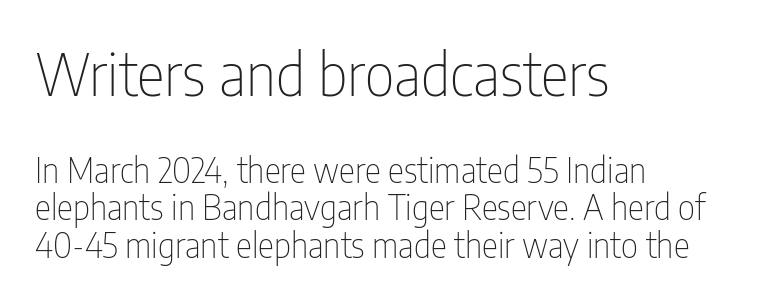
{"serif": "no", "italic": "no", "bold": "no", "weight": "thin", "width": "condensed", "stroke_contrast": "low", "x_height": "medium", "monospaced": "no", "underline": "no", "align": "left", "line_spacing": "tight", "line_spacing_ratio": 1.1, "letter_spacing": "normal", "letter_spacing_em": 0.0, "larger_block": "first", "size_ratio": 1.74, "glyph_px": 59}
